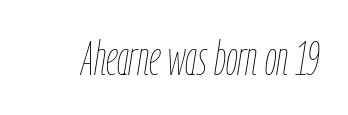
Every character sits at an angle, as italics do. Each row of text sits above clean, open space. Glyph-to-glyph distance matches everyday printed text. Varying glyph widths throughout — classic text-font behaviour.
